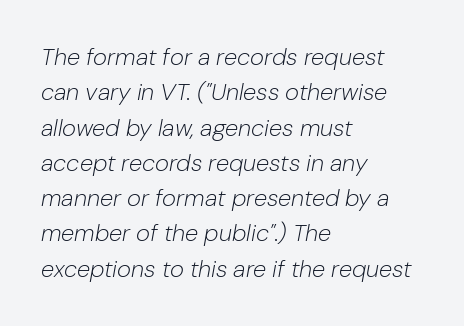
The image shows 24 px text type, italic (leaning right); set left-aligned, normal line spacing (1.47x), normal letter spacing, not underlined.
